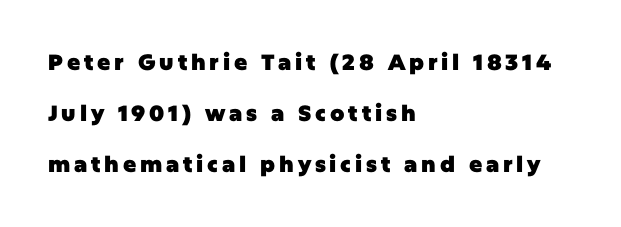
Regarding leading, the lines here are spaced well apart. Teacher's note: observe the even left margin — that is flush-left alignment. This sample uses an upright cut, with every glyph sitting square on the baseline. Beneath every word, the page is bare.
